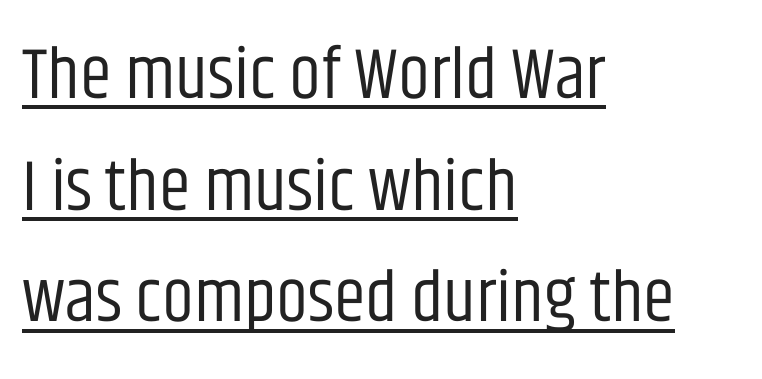
Left-aligned paragraph, ragged on the right. A typesetter would call this proportional, since set widths differ per character. Weight: regular or lighter. A rule runs beneath these lines of type. The type family on display is of the sans-serif kind. The specimen reads as upright at a glance.
